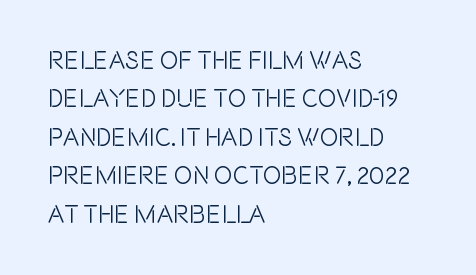
These lines stack with their left ends in a neat column. This is the regular roman posture of the typeface. Leading matches the norm, producing a regular column. No extra tracking has been applied to these lines. Type without underlining.
